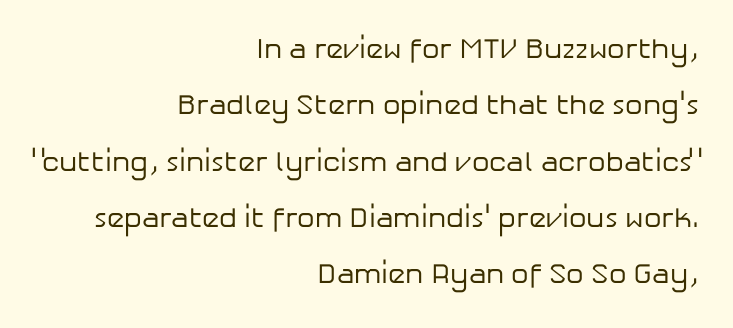
The image shows 28 px regular-weight sans-serif type, upright; set right-aligned, loose line spacing (2.01x), normal letter spacing, not underlined; low stroke contrast and a medium x-height.
